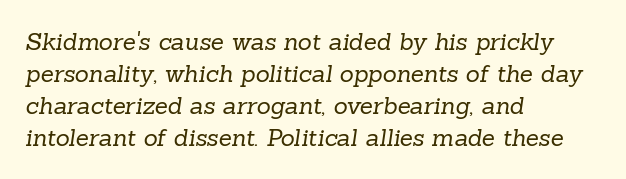
Q: Is the text bold? A: No.
Q: Is the text underlined? A: No.
Q: How is the paragraph aligned? A: Left-aligned.
Q: Is the spacing between letters normal or unusually wide? A: Normal.
Q: Is the spacing between lines tight, normal or loose? A: Normal.
